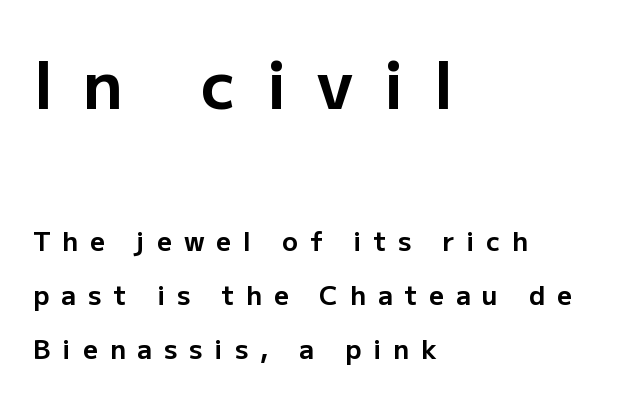
{"serif": "no", "italic": "no", "bold": "yes", "weight": "bold", "width": "normal", "stroke_contrast": "low", "x_height": "medium", "monospaced": "no", "underline": "no", "align": "left", "line_spacing": "loose", "line_spacing_ratio": 2.08, "letter_spacing": "wide", "letter_spacing_em": 0.46, "larger_block": "first", "size_ratio": 2.5, "glyph_px": 65}
